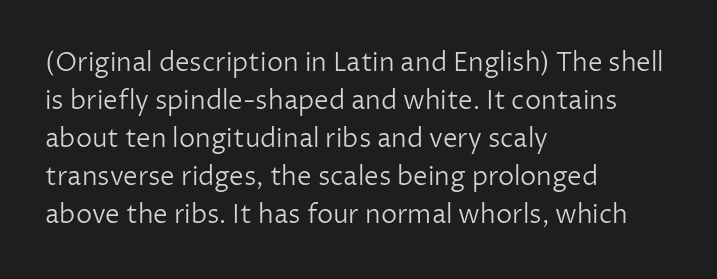
The image shows 26 px text type, upright; set left-aligned, normal line spacing (1.46x), normal letter spacing, not underlined.
